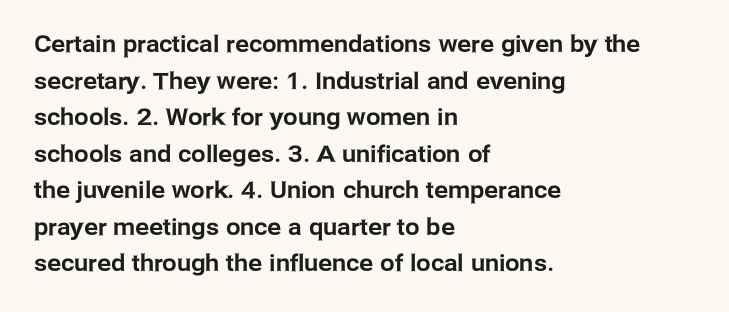
Rendered with straight, roman letterforms. Notice how the passage keeps a crisp vertical edge on the left only. A typesetter would call this leading conventional body-copy spacing. Is the letter spacing exaggerated? No — it looks like the ordinary default.
